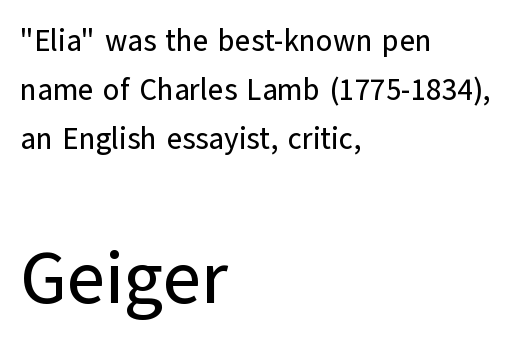
If you drew a ruler down the left edge, every line would touch it. Descenders are the only things crossing below the line. Each word holds together tightly as a unit, with standard inter-letter gaps. The designer went with a sans here, leaving each stem footless. It's the straight-up-and-down kind of type. Note: smaller setting up top, larger setting below.
